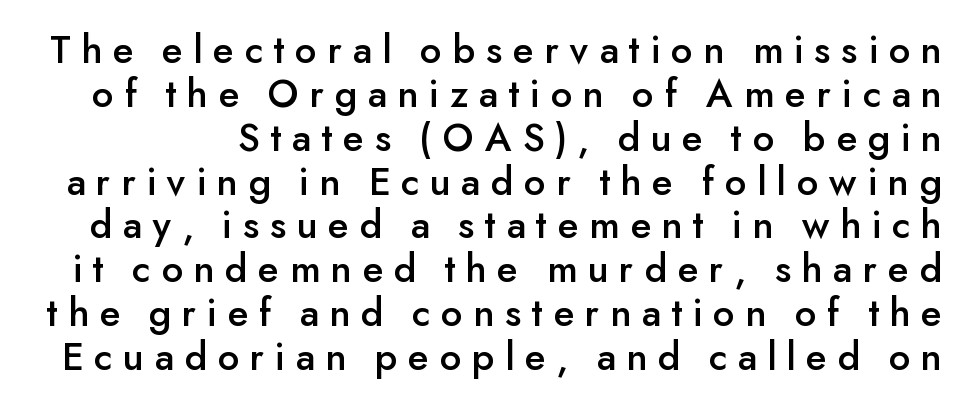
The image shows 41 px sans-serif type, upright; set tight line spacing (1.07x), unusually wide letter spacing (+0.26 em), not underlined; low stroke contrast and a small x-height.
